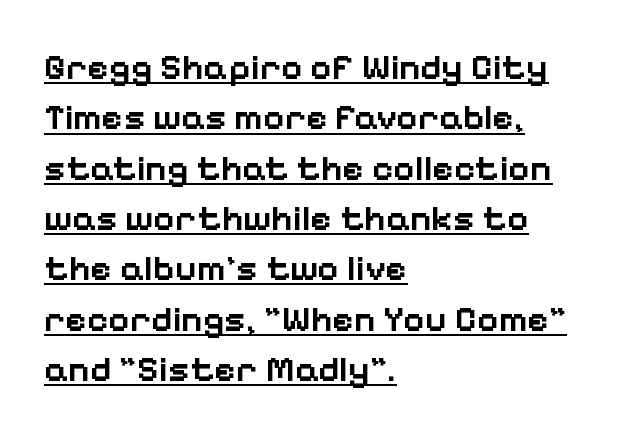
This rendering uses left alignment, leaving the right contour irregular. The lettering is marked with a stroke running underneath it. Students, observe: this is what conventionally led text looks like. Is this a fixed-width face? No — the glyphs have proportional, varying widths.
